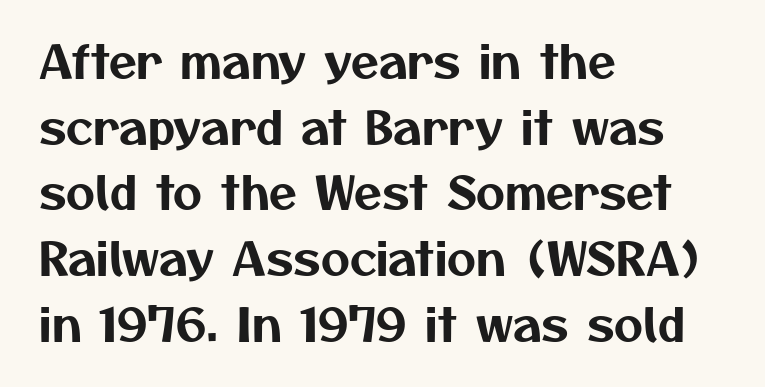
Notice how the passage keeps a crisp vertical edge on the left only. You could not count columns in this text — the font is proportionally spaced. Glance below the letters and you will spot only blank space. Here the glyphs are tracked normally, forming tight word shapes. The rendering uses a moderate line-height, typical for paragraphs. Examine the stroke ends and you'll find no serifs.
